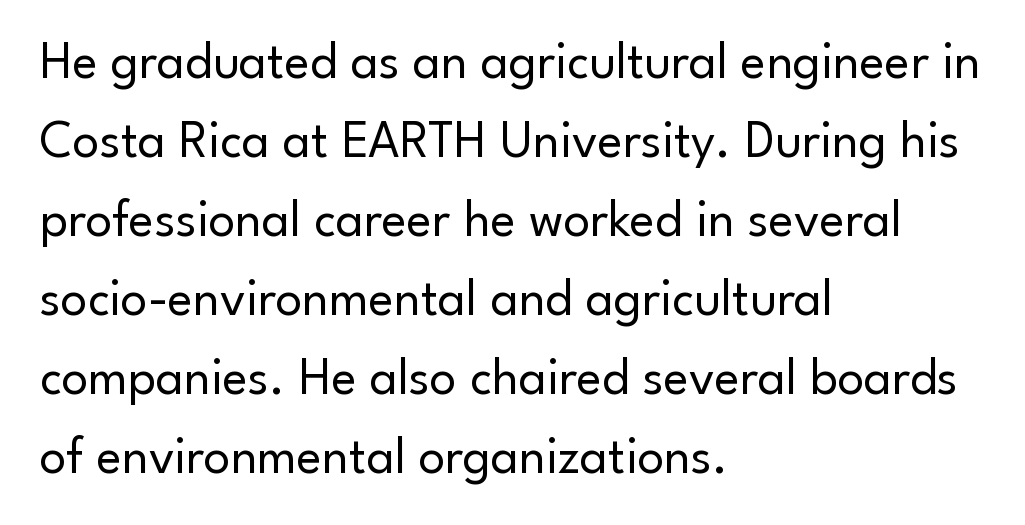
{"serif": "no", "italic": "no", "bold": "no", "weight": "regular", "width": "normal", "stroke_contrast": "low", "x_height": "small", "monospaced": "no", "underline": "no", "align": "left", "line_spacing": "normal", "line_spacing_ratio": 1.49, "letter_spacing": "normal", "letter_spacing_em": 0.0, "glyph_px": 53}
